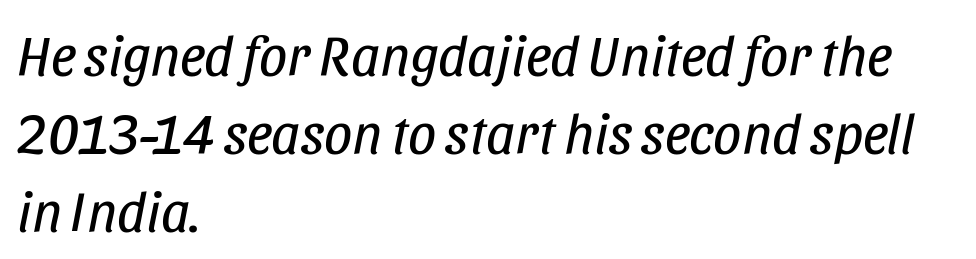
The font's italic variant was chosen for this text. On a weight scale, this lands at 450 or below. Honestly, the row spacing looks completely unremarkable. Proportional: the letters do not fall into vertical columns. Anything drawn beneath the words? Only blank space. In CSS terms this would be text-align: left.
